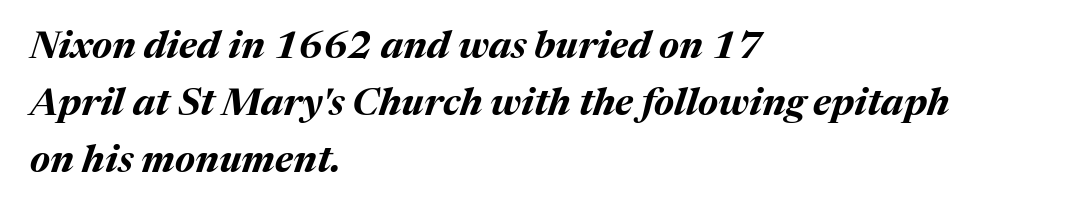
Teacher's note: observe the even left margin — that is flush-left alignment. The text carries the slant typical of an italic or oblique font. Quick note: interline space is typical. Each glyph is drawn with heavy, bold strokes. Nobody drew a line under any word here.
